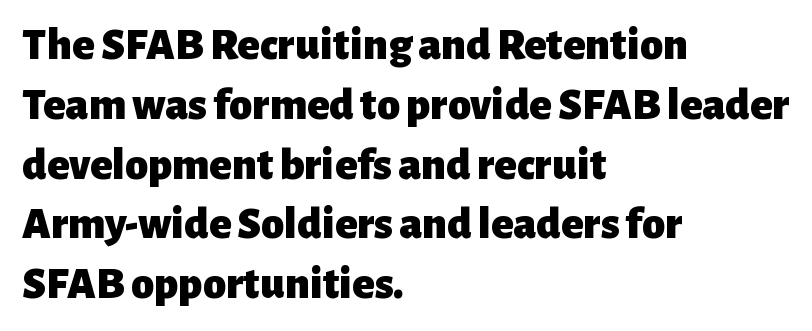
Q: Is the text bold? A: Yes.
Q: Is the text italic (slanted)? A: No, it is upright.
Q: Is the typeface a serif or a sans-serif typeface? A: Sans-serif.
Q: Is the text underlined? A: No.
Q: How is the paragraph aligned? A: Left-aligned.
Q: Is the spacing between letters normal or unusually wide? A: Normal.
Q: Is the spacing between lines tight, normal or loose? A: Normal.
Q: Width (condensed, normal, or wide)? A: Normal.
Q: Stroke contrast? A: Low.
Q: x-height? A: Medium.
Q: Monospaced? A: No.
